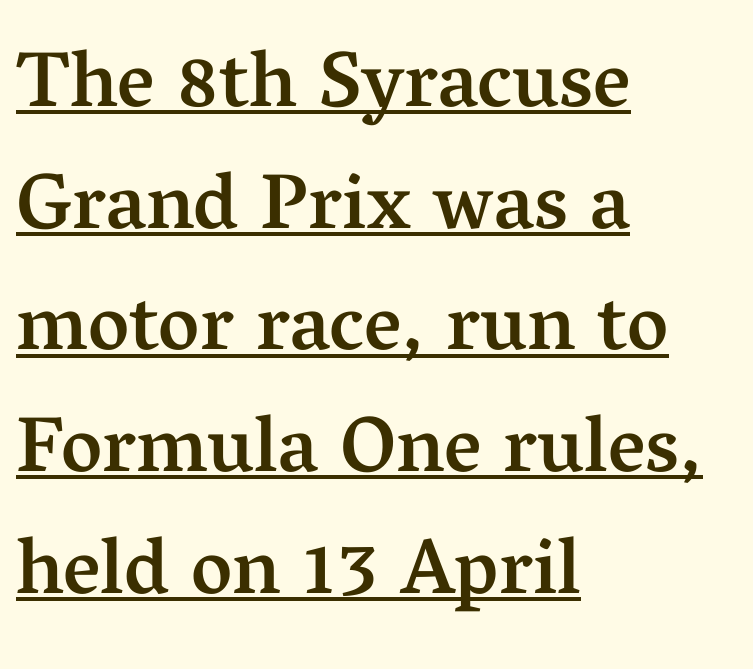
Q: Is the text bold? A: Semi-bold.
Q: Is the text italic (slanted)? A: No, it is upright.
Q: Is the typeface a serif or a sans-serif typeface? A: Serif.
Q: Is the text underlined? A: Yes.
Q: How is the paragraph aligned? A: Left-aligned.
Q: Is the spacing between letters normal or unusually wide? A: Normal.
Q: Is the spacing between lines tight, normal or loose? A: Normal.
Q: Width (condensed, normal, or wide)? A: Normal.
Q: Stroke contrast? A: Medium.
Q: x-height? A: Medium.
Q: Monospaced? A: No.
